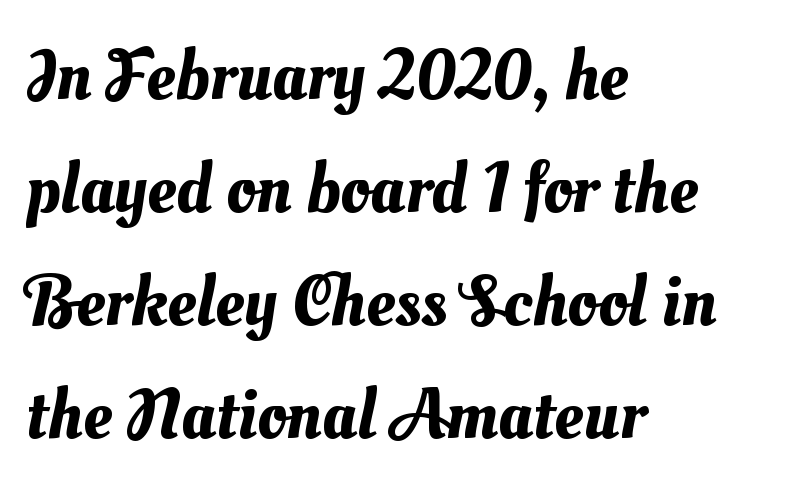
In terms of leading, this rendering sits right in the middle. Line beginnings align vertically; line endings do not. Underline: absent. Tracking value appears to be zero — textbook default spacing.
